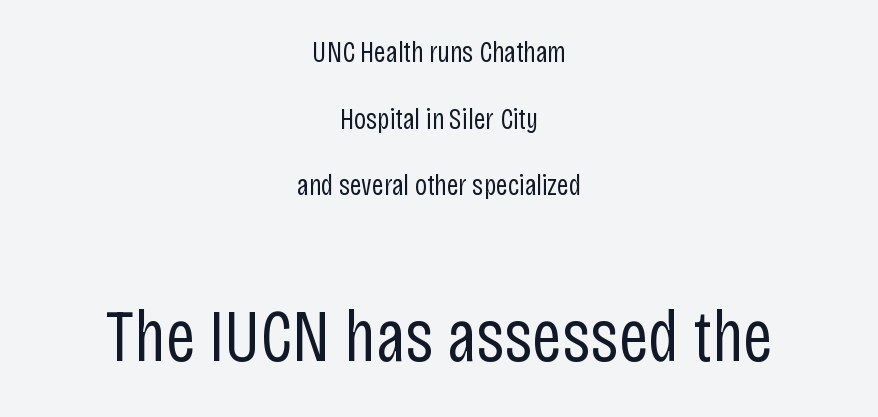
The image shows 73 px regular-weight, condensed sans-serif type, upright; set centered, loose line spacing (2.3x), normal letter spacing, not underlined; the second (bottom) block is 2.52x larger; low stroke contrast and a large x-height.
